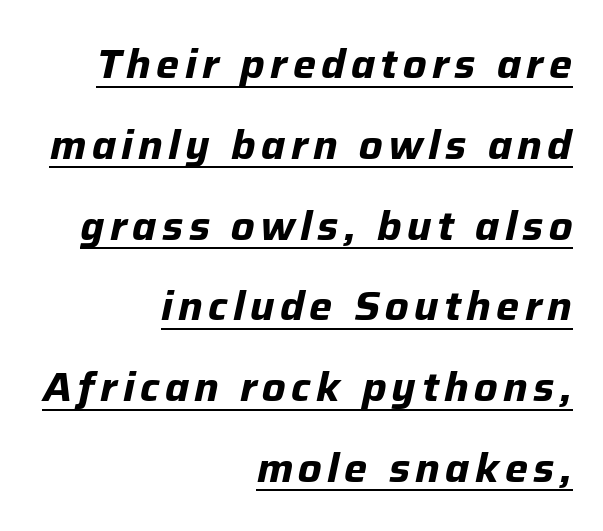
The image shows 41 px bold type, italic (leaning right); set right-aligned, loose line spacing (1.97x), underlined; low stroke contrast and a medium x-height.
